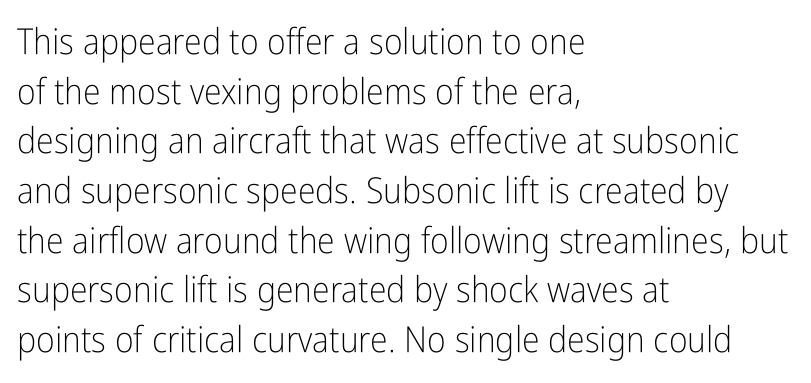
Q: Is the text bold? A: No.
Q: Is the text italic (slanted)? A: No, it is upright.
Q: Is the typeface a serif or a sans-serif typeface? A: Sans-serif.
Q: Is the text underlined? A: No.
Q: How is the paragraph aligned? A: Left-aligned.
Q: Is the spacing between letters normal or unusually wide? A: Normal.
Q: Is the spacing between lines tight, normal or loose? A: Normal.
Q: Width (condensed, normal, or wide)? A: Condensed.
Q: Stroke contrast? A: Low.
Q: x-height? A: Medium.
Q: Monospaced? A: No.
